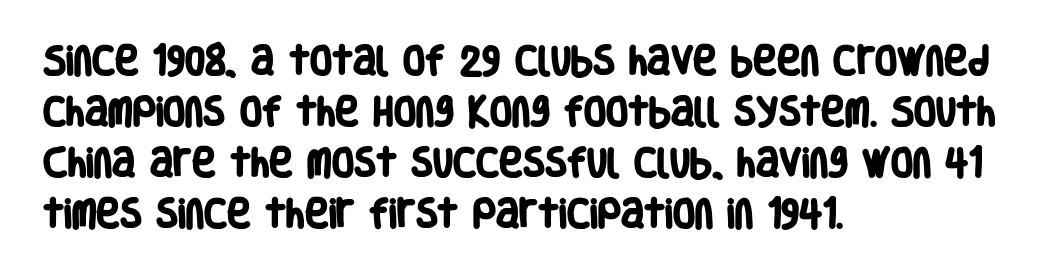
Think of a printed novel: that variable character pitch is what you see here. The face used here is rendered with its standard letterfit. Strong, thick strokes mark this as bold type. Underline: absent. The typesetter chose a ragged-right arrangement here.
